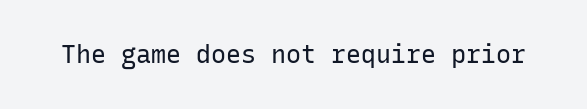
The rendering keeps characters at their native spacing. The font sits on the lighter half of the weight spectrum, regular included. Quick note: underline off. Is there any slant? The stems are plumb.
